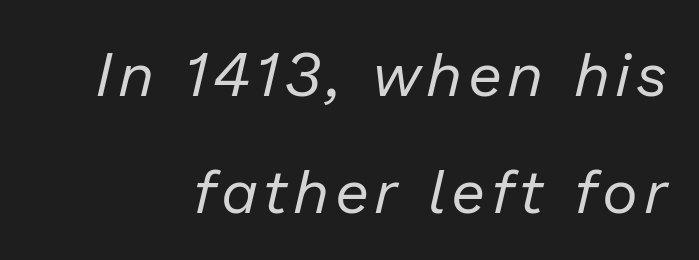
{"italic": "yes", "lean": "right", "slant_degrees": 13, "bold": "no", "weight": "regular", "width": "normal", "stroke_contrast": "low", "x_height": "medium", "monospaced": "no", "underline": "no", "line_spacing": "loose", "line_spacing_ratio": 1.91, "glyph_px": 61}
